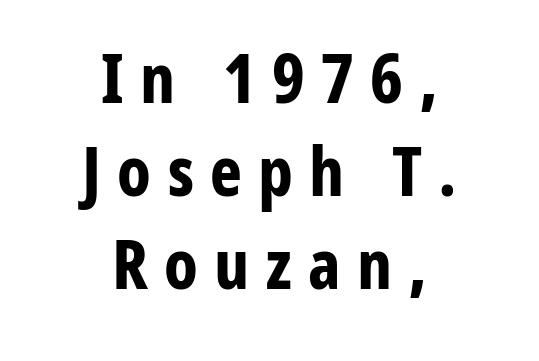
The image shows 68 px bold, condensed sans-serif type, upright; set centered, normal line spacing (1.37x), unusually wide letter spacing (+0.24 em), not underlined; low stroke contrast and a medium x-height.
